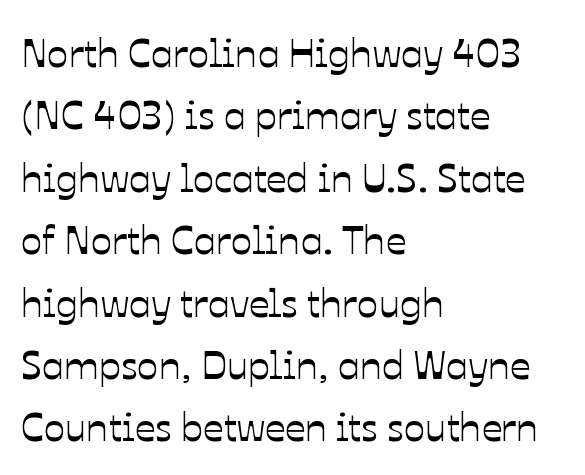
{"italic": "no", "width": "normal", "stroke_contrast": "low", "x_height": "medium", "monospaced": "no", "underline": "no", "align": "left", "line_spacing": "normal", "line_spacing_ratio": 1.56, "letter_spacing": "normal", "letter_spacing_em": 0.0, "glyph_px": 40}
